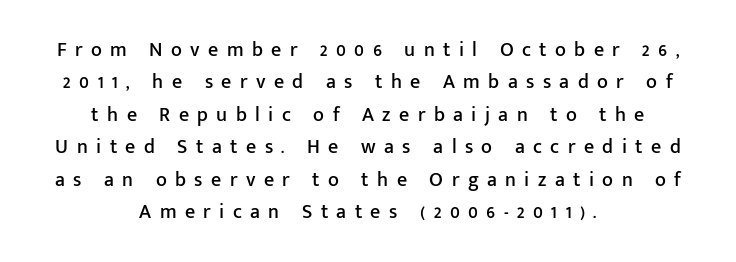
Q: Is the text italic (slanted)? A: No, it is upright.
Q: Is the text underlined? A: No.
Q: How is the paragraph aligned? A: Centered.
Q: Is the spacing between letters normal or unusually wide? A: Unusually wide.
Q: Is the spacing between lines tight, normal or loose? A: Normal.
